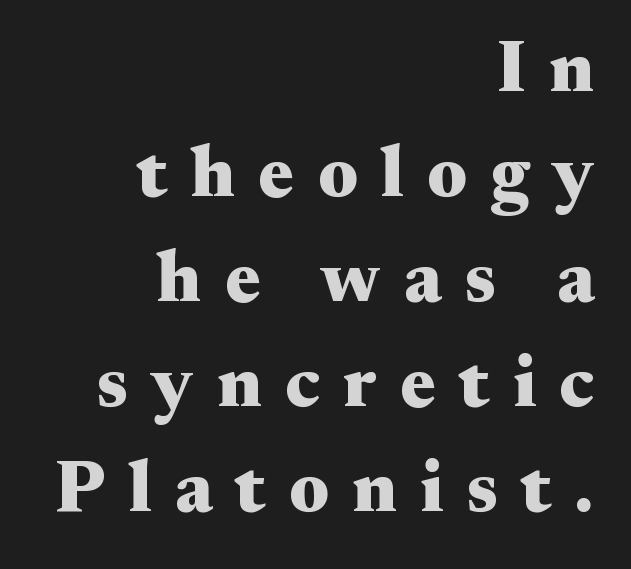
Q: Is the text bold? A: Yes.
Q: Is the text italic (slanted)? A: No, it is upright.
Q: Is the typeface a serif or a sans-serif typeface? A: Serif.
Q: Is the text underlined? A: No.
Q: How is the paragraph aligned? A: Right-aligned.
Q: Is the spacing between letters normal or unusually wide? A: Unusually wide.
Q: Is the spacing between lines tight, normal or loose? A: Normal.
Q: Width (condensed, normal, or wide)? A: Wide.
Q: Stroke contrast? A: Medium.
Q: x-height? A: Small.
Q: Monospaced? A: No.
